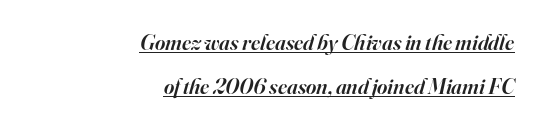
In terms of letterspacing, this is plain default setting. Every row of glyphs terminates at an identical x-position on the right. Vertically, the passage feels expansive, rows floating well apart. The words here are underlined. Each glyph is drawn with semibold strokes, heavier than normal yet not fully bold. Posture: slanted.
